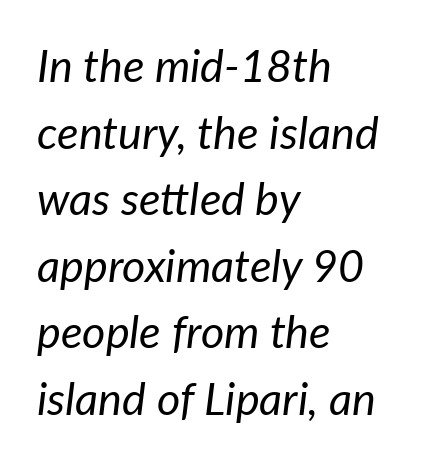
The image shows 45 px regular-weight type, italic (leaning right); set left-aligned, normal line spacing (1.48x), normal letter spacing, not underlined; low stroke contrast and a medium x-height.
